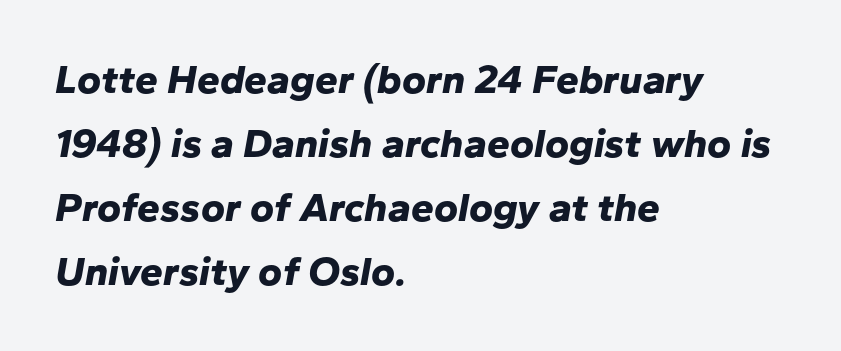
The image shows 41 px bold type, italic (leaning right); set left-aligned, normal line spacing (1.56x), normal letter spacing, not underlined; low stroke contrast and a medium x-height.
